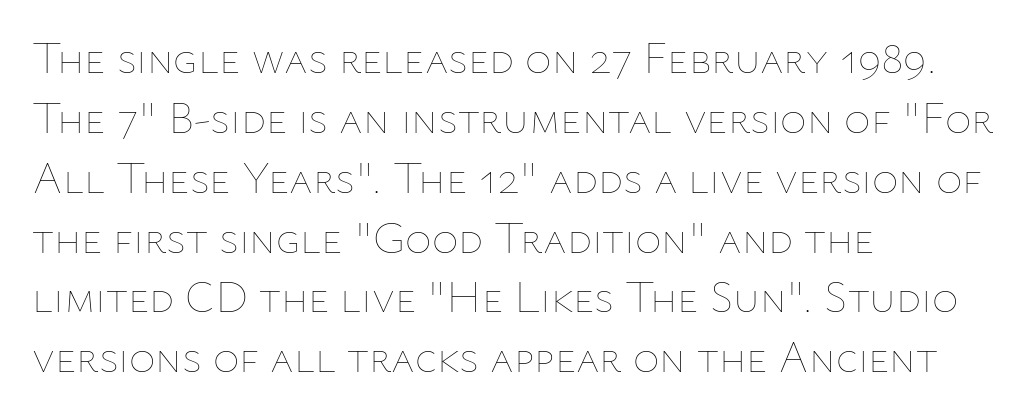
{"italic": "no", "bold": "no", "weight": "thin", "width": "normal", "stroke_contrast": "low", "x_height": "medium", "monospaced": "no", "underline": "no", "align": "left", "line_spacing": "normal", "line_spacing_ratio": 1.33, "letter_spacing": "normal", "letter_spacing_em": 0.0, "glyph_px": 45}
